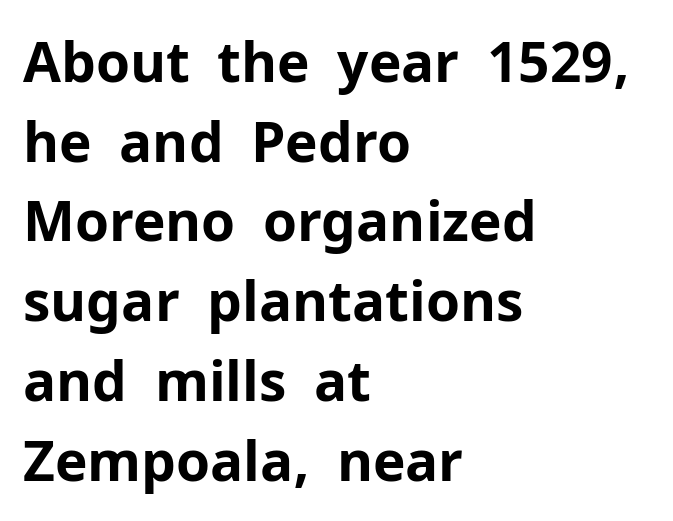
{"serif": "no", "italic": "no", "bold": "yes", "weight": "bold", "width": "normal", "stroke_contrast": "low", "x_height": "medium", "monospaced": "no", "underline": "no", "align": "left", "line_spacing": "normal", "line_spacing_ratio": 1.45, "letter_spacing": "normal", "letter_spacing_em": 0.0, "glyph_px": 55}
